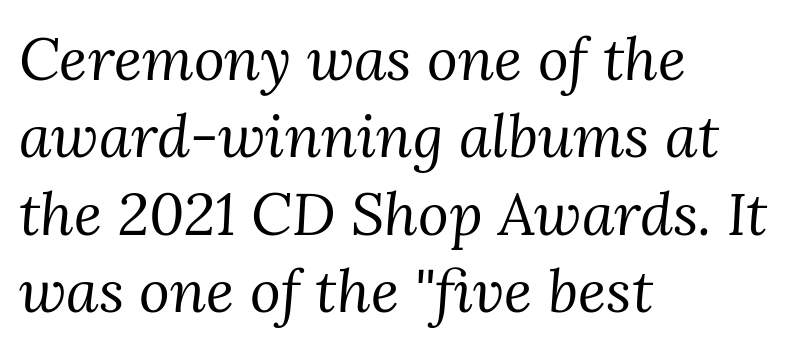
Q: Is the text bold? A: No.
Q: Is the text italic (slanted)? A: Yes, it leans right by about 3 degrees.
Q: Is the typeface a serif or a sans-serif typeface? A: Serif.
Q: Is the text underlined? A: No.
Q: How is the paragraph aligned? A: Left-aligned.
Q: Is the spacing between letters normal or unusually wide? A: Normal.
Q: Is the spacing between lines tight, normal or loose? A: Normal.
Q: Width (condensed, normal, or wide)? A: Normal.
Q: Stroke contrast? A: Medium.
Q: x-height? A: Medium.
Q: Monospaced? A: No.
